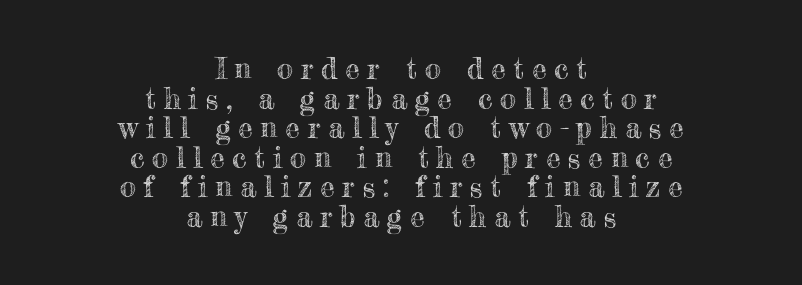
Q: Is the text italic (slanted)? A: No, it is upright.
Q: Is the text underlined? A: No.
Q: How is the paragraph aligned? A: Centered.
Q: Is the spacing between letters normal or unusually wide? A: Unusually wide.
Q: Is the spacing between lines tight, normal or loose? A: Tight.
Q: Width (condensed, normal, or wide)? A: Normal.
Q: x-height? A: Small.
Q: Monospaced? A: No.
